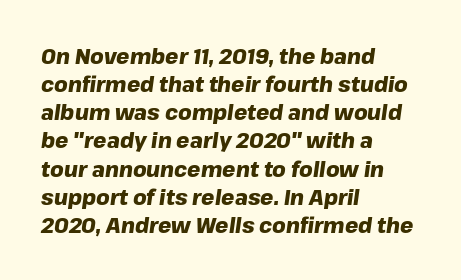
Does the copy run flush right? No — it runs flush left. The block of text has a typical density, with ordinary space between rows. There's an unmistakable incline to the writing here. Compared with an ordinary text face, these strokes are far heavier — a full bold.
